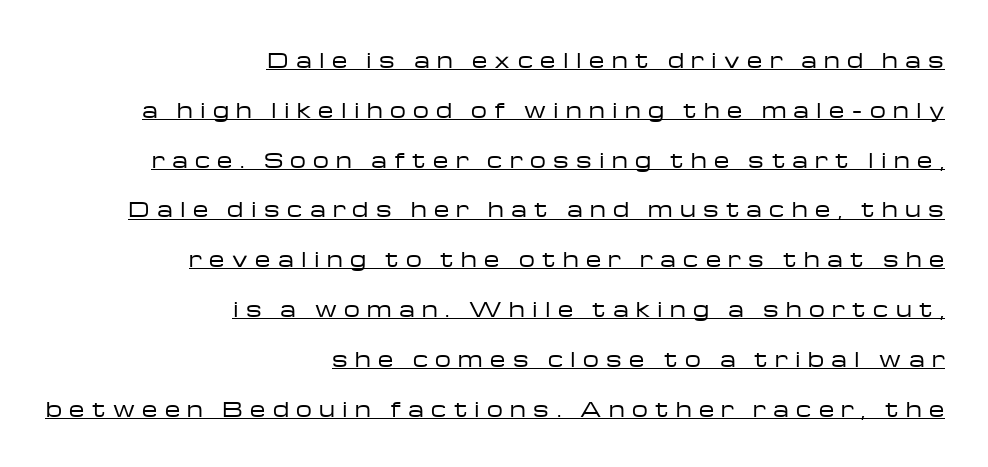
The image shows 20 px text type, upright; set right-aligned, loose line spacing (2.49x), unusually wide letter spacing (+0.37 em), underlined.
